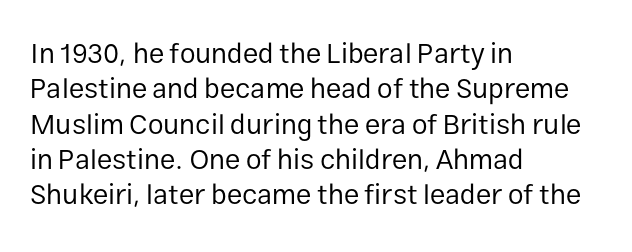
{"serif": "no", "italic": "no", "bold": "no", "weight": "regular", "width": "normal", "stroke_contrast": "low", "x_height": "medium", "monospaced": "no", "underline": "no", "align": "left", "line_spacing": "normal", "line_spacing_ratio": 1.26, "letter_spacing": "normal", "letter_spacing_em": 0.0, "glyph_px": 28}
